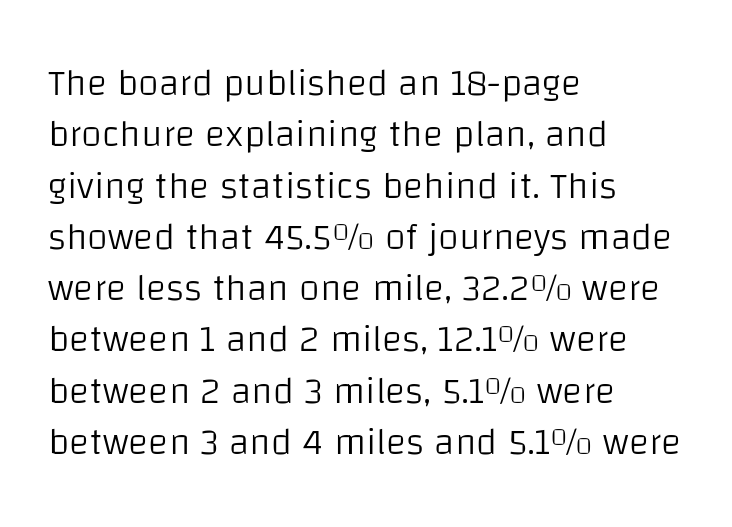
Bold? No — there's no thickening of the strokes. Check the space under the baseline: it is left empty. The rendering shows plain stroke endings on the letterforms — a sans-serif design. Proportional: the letters do not fall into vertical columns. The lines in this sample share a left origin and differ only in where they stop.
